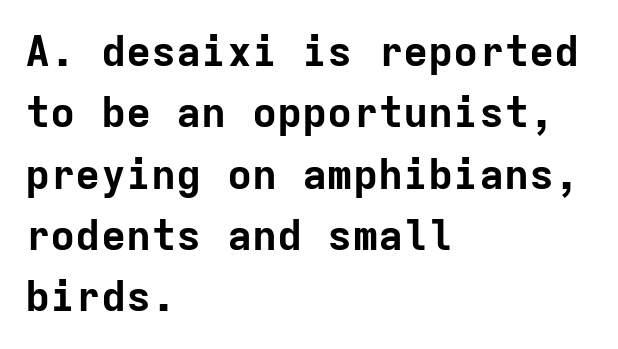
Q: Is the text bold? A: Yes.
Q: Is the text italic (slanted)? A: No, it is upright.
Q: Is the typeface a serif or a sans-serif typeface? A: Sans-serif.
Q: Is the text underlined? A: No.
Q: How is the paragraph aligned? A: Left-aligned.
Q: Is the spacing between letters normal or unusually wide? A: Normal.
Q: Is the spacing between lines tight, normal or loose? A: Normal.
Q: Width (condensed, normal, or wide)? A: Normal.
Q: Stroke contrast? A: Low.
Q: x-height? A: Medium.
Q: Monospaced? A: Yes.
